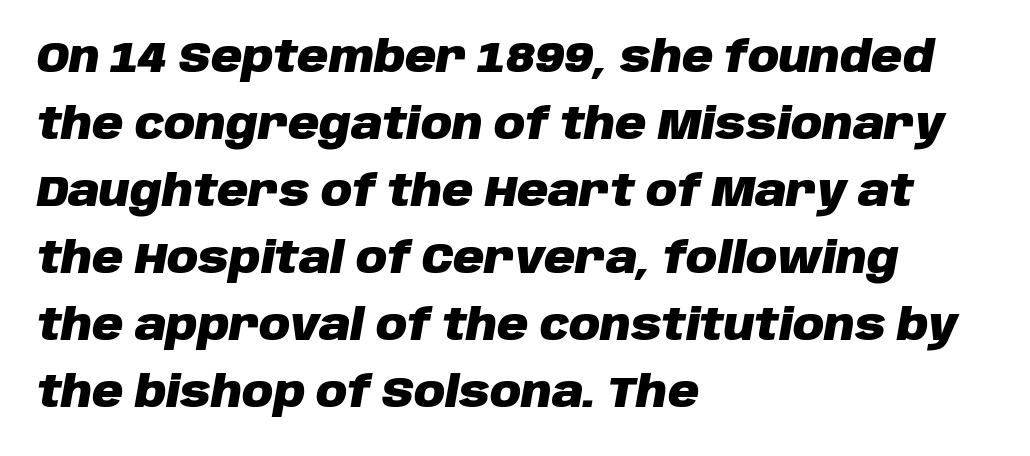
{"italic": "yes", "lean": "right", "slant_degrees": 10, "bold": "yes", "weight": "heavy", "width": "normal", "stroke_contrast": "low", "x_height": "large", "monospaced": "no", "underline": "no", "align": "left", "line_spacing": "normal", "line_spacing_ratio": 1.56, "letter_spacing": "normal", "letter_spacing_em": 0.0, "glyph_px": 43}
